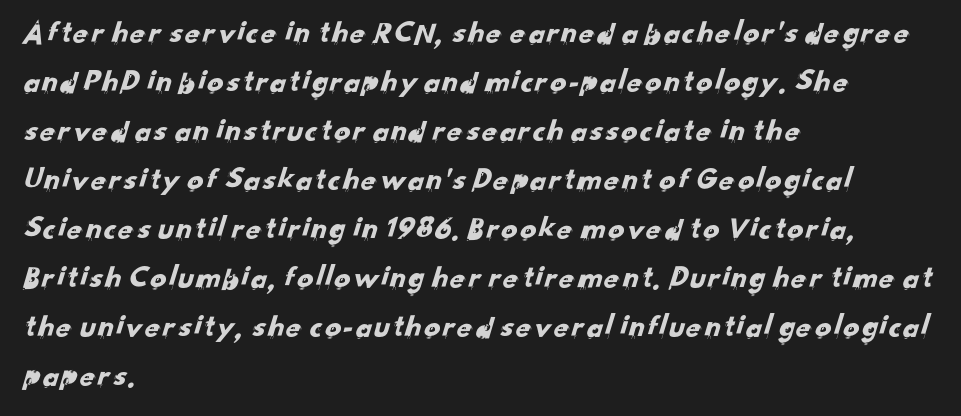
{"serif": "no", "width": "normal", "stroke_contrast": "low", "x_height": "small", "monospaced": "no", "underline": "no", "align": "left", "line_spacing": "normal", "line_spacing_ratio": 1.53, "letter_spacing": "normal", "letter_spacing_em": 0.0, "glyph_px": 32}
